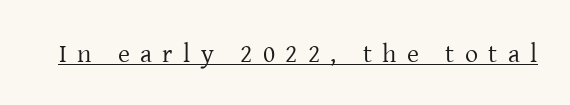
{"italic": "no", "bold": "no", "underline": "yes", "letter_spacing": "wide", "letter_spacing_em": 0.4, "glyph_px": 26}
